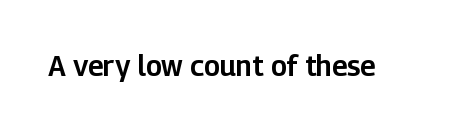
The image shows 28 px sans-serif type, upright; set normal letter spacing, not underlined; low stroke contrast and a medium x-height.
